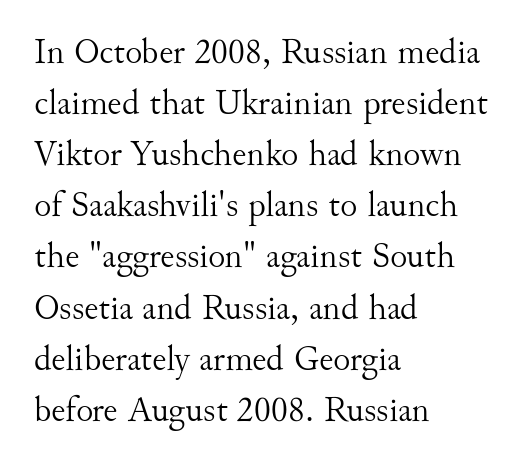
The image shows 36 px light serif type, upright; set left-aligned, normal line spacing (1.42x), normal letter spacing, not underlined; medium stroke contrast and a small x-height.
